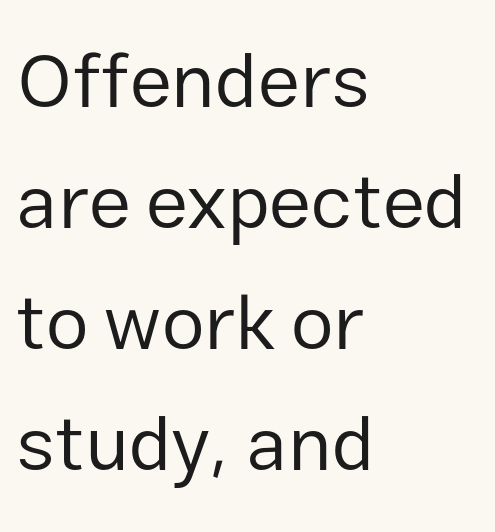
{"serif": "no", "italic": "no", "bold": "no", "weight": "regular", "width": "normal", "stroke_contrast": "low", "x_height": "medium", "monospaced": "no", "underline": "no", "align": "left", "line_spacing": "normal", "line_spacing_ratio": 1.57, "letter_spacing": "normal", "letter_spacing_em": 0.0, "glyph_px": 77}
